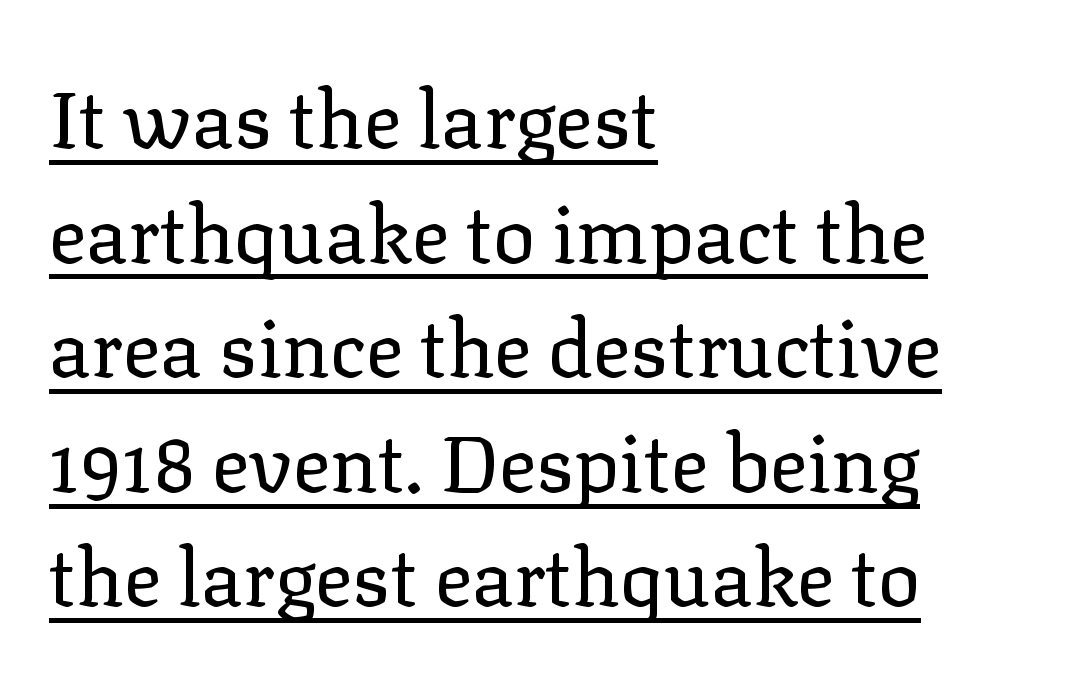
Q: Is the text bold? A: No.
Q: Is the text italic (slanted)? A: No, it is upright.
Q: Is the typeface a serif or a sans-serif typeface? A: Serif.
Q: Is the text underlined? A: Yes.
Q: How is the paragraph aligned? A: Left-aligned.
Q: Is the spacing between letters normal or unusually wide? A: Normal.
Q: Is the spacing between lines tight, normal or loose? A: Normal.
Q: Width (condensed, normal, or wide)? A: Normal.
Q: Stroke contrast? A: Low.
Q: x-height? A: Medium.
Q: Monospaced? A: No.
